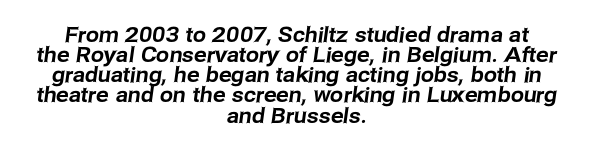
Q: Is the text underlined? A: No.
Q: How is the paragraph aligned? A: Centered.
Q: Is the spacing between letters normal or unusually wide? A: Normal.
Q: Is the spacing between lines tight, normal or loose? A: Tight.
